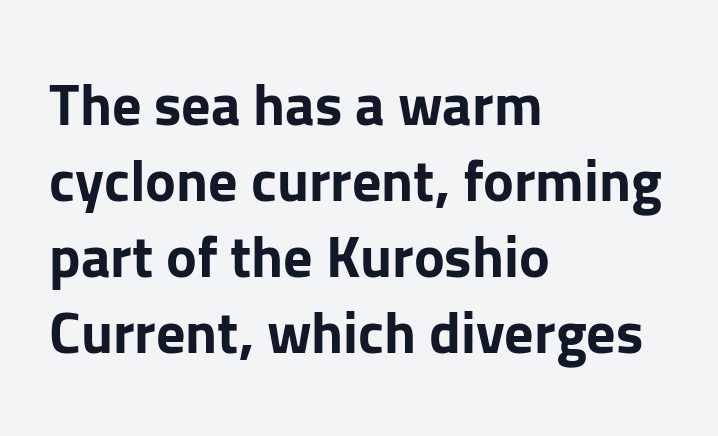
The image shows 58 px bold sans-serif type, upright; set left-aligned, normal line spacing (1.31x), normal letter spacing, not underlined; low stroke contrast and a medium x-height.
